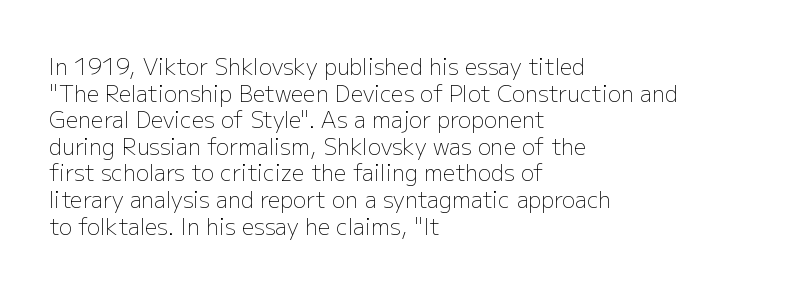
Q: Is the text bold? A: No.
Q: Is the text italic (slanted)? A: No, it is upright.
Q: Is the text underlined? A: No.
Q: How is the paragraph aligned? A: Left-aligned.
Q: Is the spacing between letters normal or unusually wide? A: Normal.
